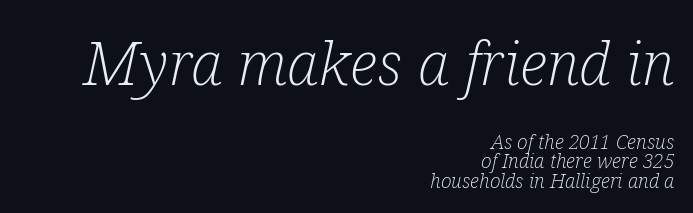
{"serif": "yes", "italic": "yes", "lean": "right", "slant_degrees": 12, "bold": "no", "weight": "light", "width": "condensed", "stroke_contrast": "low", "x_height": "medium", "monospaced": "no", "underline": "no", "align": "right", "line_spacing": "tight", "line_spacing_ratio": 0.97, "letter_spacing": "normal", "letter_spacing_em": 0.0, "larger_block": "first", "size_ratio": 3.05, "glyph_px": 61}
